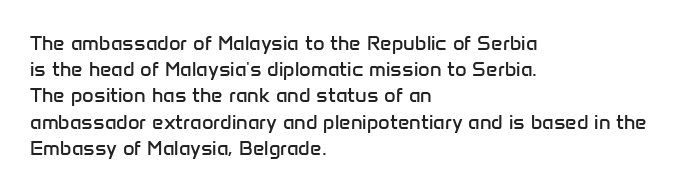
The image shows 20 px text type, upright; set left-aligned, normal line spacing (1.31x), normal letter spacing, not underlined.
